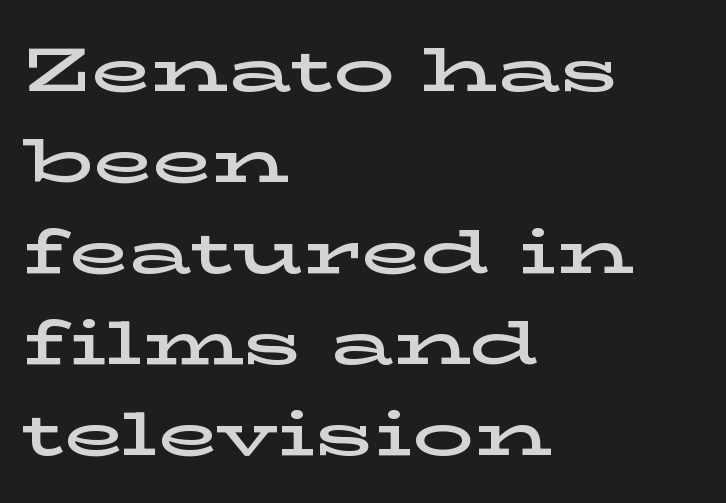
Rule under the text: the space is simply empty. Horizontal bands of white between lines are of average thickness. These lines were composed using upright roman letters. Short note: letters normally spaced. Little horizontal feet cap the strokes, marking this as serif type. Do the characters align in a grid? No, the font is proportional.
